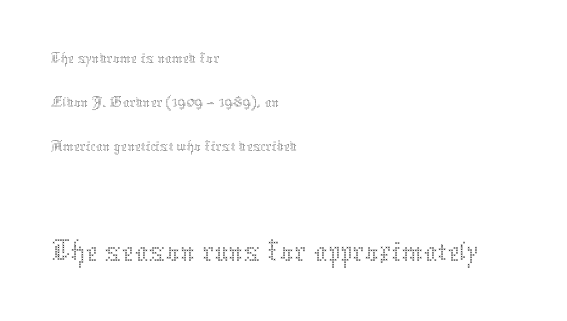
In CSS terms this would be text-align: left. You could not count columns in this text — the font is proportionally spaced. You could call the tracking neutral — neither tight nor loose. Letters rest on an invisible, unmarked baseline. These two chunks differ in scale, with the bottom chunk taking the larger measure. Notice how descenders clear the ascenders below comfortably — that's standard leading.
